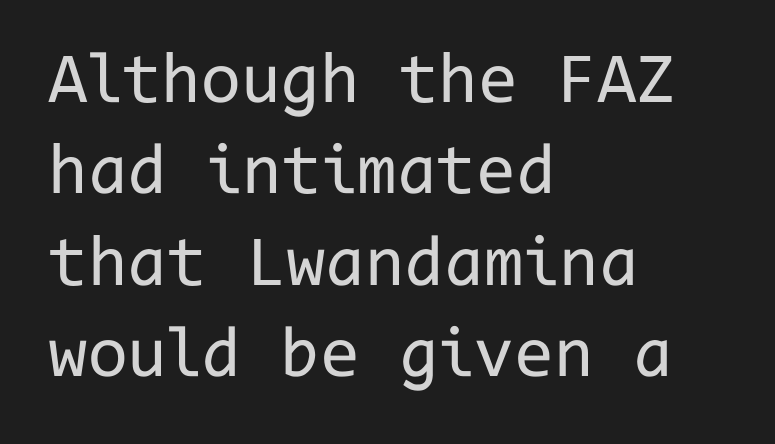
The image shows 72 px regular-weight sans-serif type, upright, monospaced; set left-aligned, normal line spacing (1.27x), normal letter spacing, not underlined; low stroke contrast and a medium x-height.
